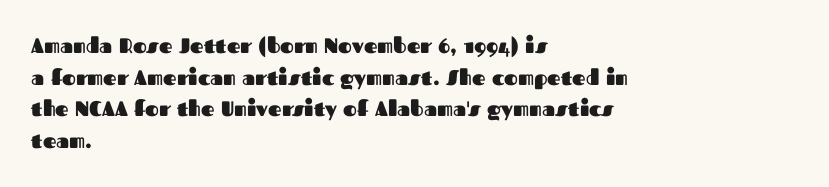
The image shows 21 px bold type, upright; set left-aligned, normal line spacing (1.51x), normal letter spacing, not underlined.
